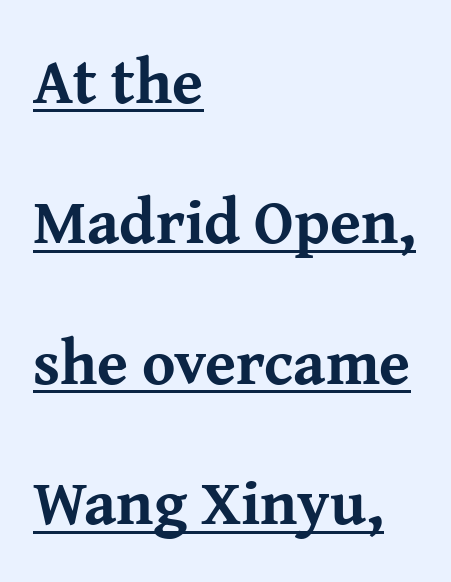
{"serif": "yes", "italic": "no", "bold": "yes", "weight": "bold", "width": "normal", "stroke_contrast": "medium", "x_height": "medium", "monospaced": "no", "underline": "yes", "align": "left", "line_spacing": "loose", "line_spacing_ratio": 2.23, "letter_spacing": "normal", "letter_spacing_em": 0.0, "glyph_px": 63}
